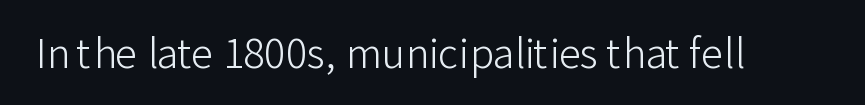
Q: Is the text bold? A: No.
Q: Is the text italic (slanted)? A: No, it is upright.
Q: Is the typeface a serif or a sans-serif typeface? A: Sans-serif.
Q: Is the text underlined? A: No.
Q: Is the spacing between letters normal or unusually wide? A: Normal.
Q: Width (condensed, normal, or wide)? A: Normal.
Q: Stroke contrast? A: Low.
Q: x-height? A: Medium.
Q: Monospaced? A: No.
